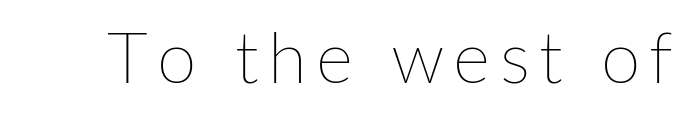
{"italic": "no", "bold": "no", "weight": "thin", "width": "normal", "stroke_contrast": "low", "x_height": "medium", "monospaced": "no", "underline": "no", "glyph_px": 71}
